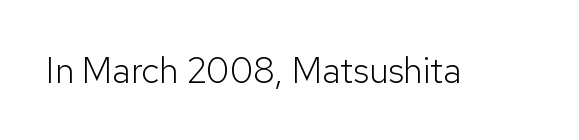
Each letter's strokes conclude bluntly, with no projecting serifs. Does the lettering tilt? It doesn't — this is upright. These lines are rendered in a variable-pitch font. The space directly below the letters is spotless.
